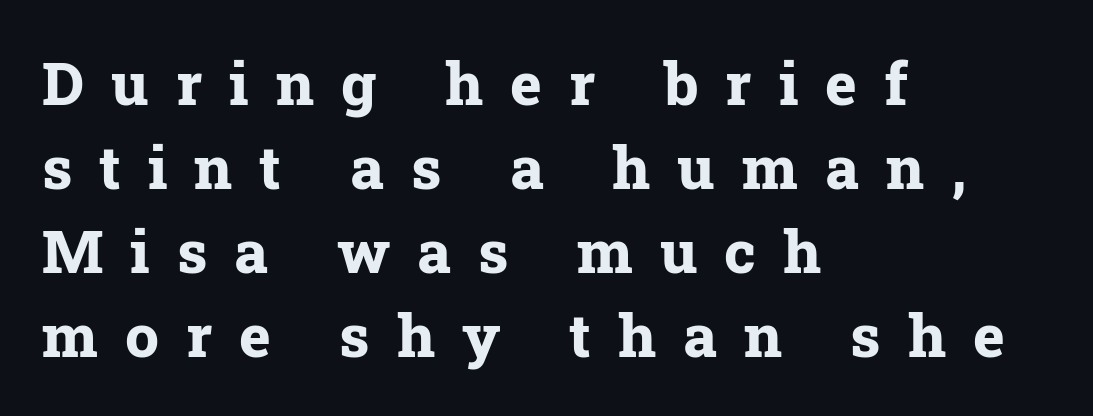
The letters stand straight up with perfectly vertical stems. Classification — serif. This sample is left-justified, so line endings fall wherever the words run out. Compared with an ordinary text face, these strokes are far heavier — a full bold. Regular leading.
